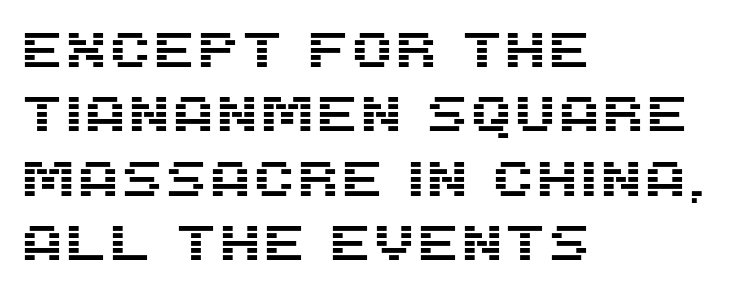
You can tell it's not italic because the verticals are truly vertical. A sans-serif font was chosen for this passage. Type without underlining. Character widths vary here, with narrow letters taking less room than wide ones. The face used here is rendered with its standard letterfit. These lines sit exactly where default settings would place them.
